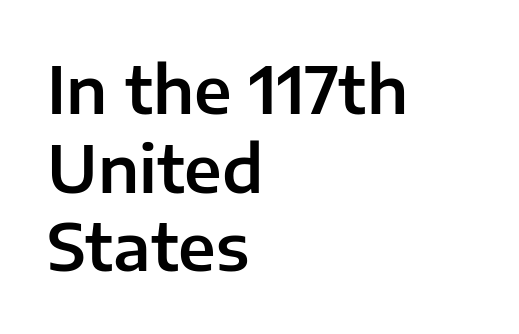
{"serif": "no", "italic": "no", "width": "normal", "stroke_contrast": "low", "x_height": "medium", "monospaced": "no", "underline": "no", "align": "left", "line_spacing_ratio": 1.21, "letter_spacing": "normal", "letter_spacing_em": 0.0, "glyph_px": 65}
